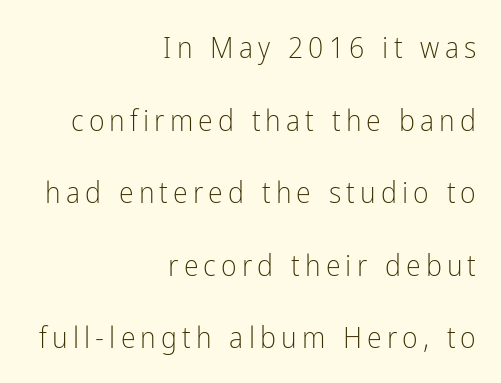
The image shows 30 px light, condensed sans-serif type, upright; set right-aligned, loose line spacing (2.42x), not underlined; low stroke contrast and a medium x-height.
